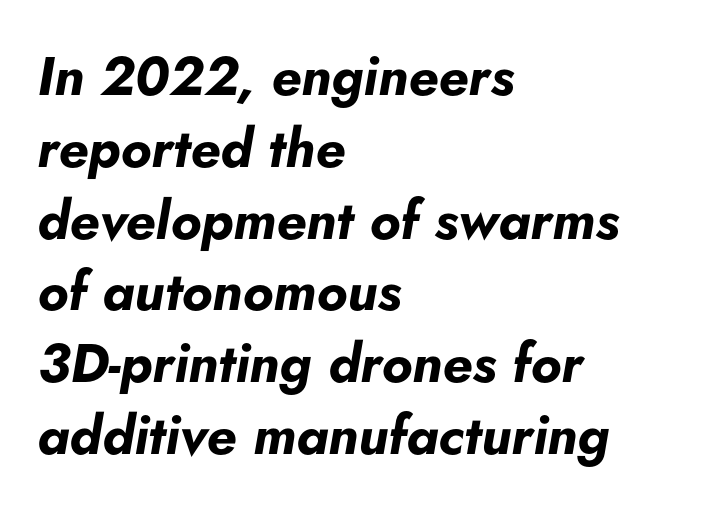
Q: Is the text bold? A: Yes.
Q: Is the text italic (slanted)? A: Yes, it leans right by about 5 degrees.
Q: Is the text underlined? A: No.
Q: How is the paragraph aligned? A: Left-aligned.
Q: Is the spacing between letters normal or unusually wide? A: Normal.
Q: Is the spacing between lines tight, normal or loose? A: Normal.
Q: Width (condensed, normal, or wide)? A: Normal.
Q: Stroke contrast? A: Low.
Q: x-height? A: Small.
Q: Monospaced? A: No.
